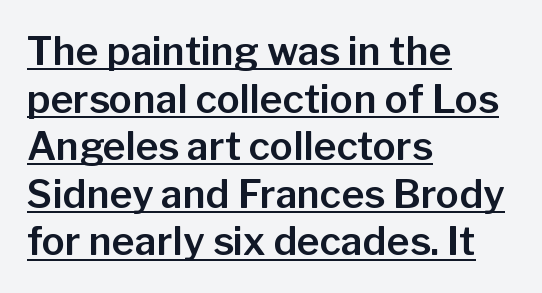
A typesetter would call this proportional, since set widths differ per character. This rendering employs a face without finishing strokes, i.e., a sans-serif. Default kerning and tracking; the words read as compact shapes. Somebody hit Ctrl+U on this one — the words are underlined.
